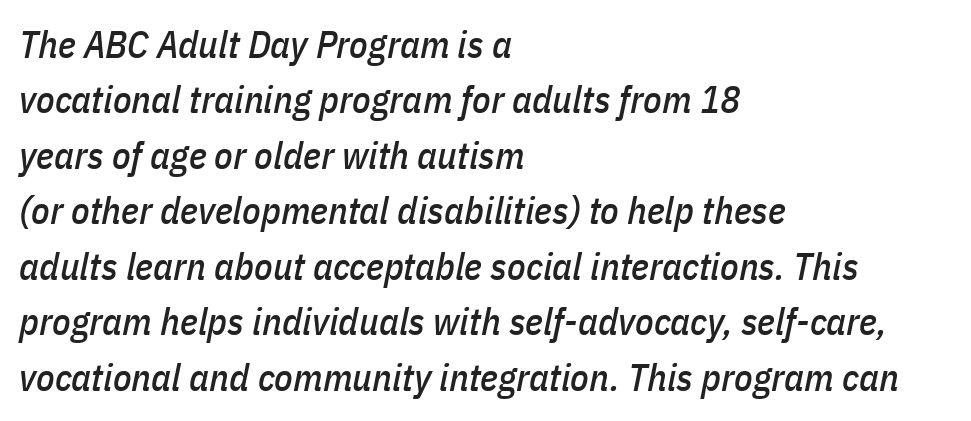
The image shows 38 px condensed type, italic (leaning right); set left-aligned, normal line spacing (1.46x), normal letter spacing, not underlined; low stroke contrast and a medium x-height.
